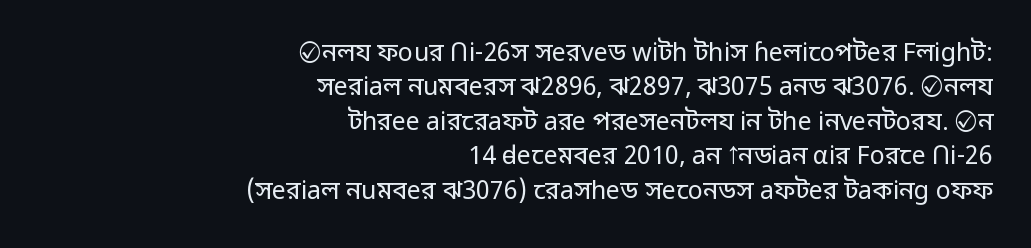
{"italic": "no", "bold": "no", "underline": "no", "align": "right", "line_spacing": "normal", "line_spacing_ratio": 1.38, "letter_spacing": "normal", "letter_spacing_em": 0.0, "glyph_px": 25}
